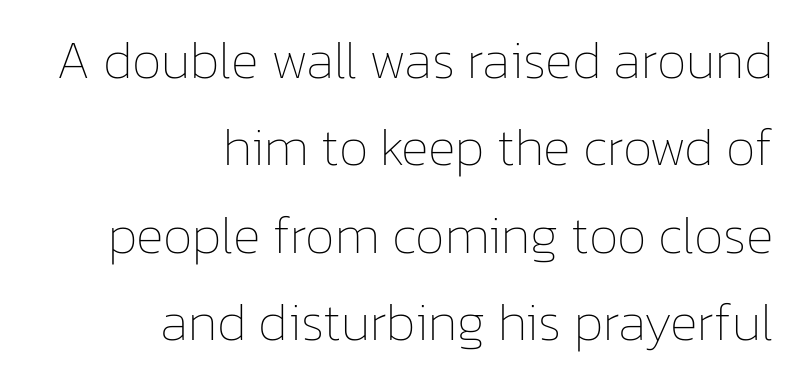
The rendering keeps characters at their native spacing. A typesetter would call this proportional, since set widths differ per character. Horizontal alignment here is rightward, an uncommon choice for prose. The passage shown is not bold in any degree. Tall strokes in this sample are plumb rather than angled.
